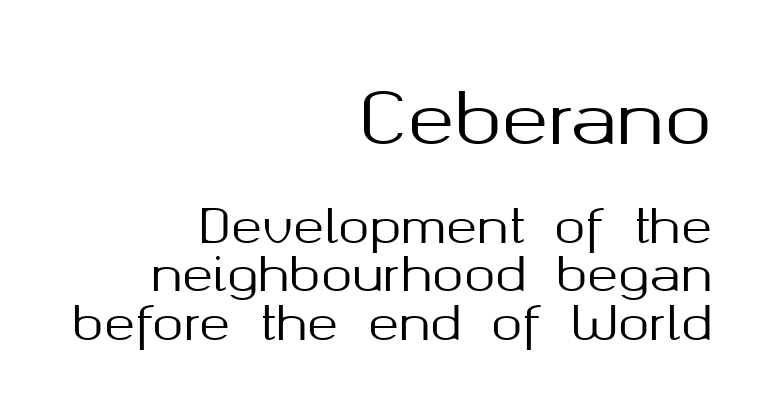
The image shows 71 px sans-serif type, upright; set right-aligned, tight line spacing (1.03x), normal letter spacing, not underlined; the first (top) block is 1.51x larger; medium stroke contrast and a medium x-height.
